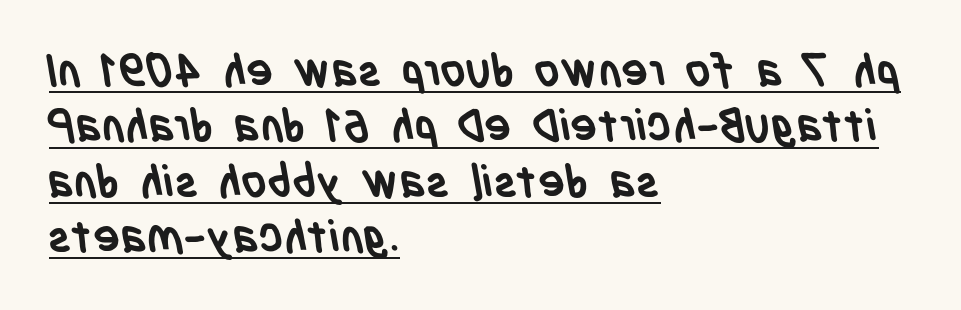
{"serif": "no", "bold": "yes", "weight": "semibold", "width": "condensed", "stroke_contrast": "low", "x_height": "large", "monospaced": "no", "underline": "yes", "align": "left", "line_spacing_ratio": 1.23, "letter_spacing": "normal", "letter_spacing_em": 0.0, "glyph_px": 45}
